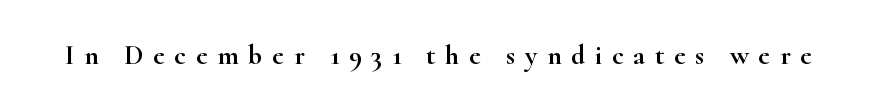
The image shows 28 px wide serif type, upright; set unusually wide letter spacing (+0.34 em), not underlined; high stroke contrast and a small x-height.
